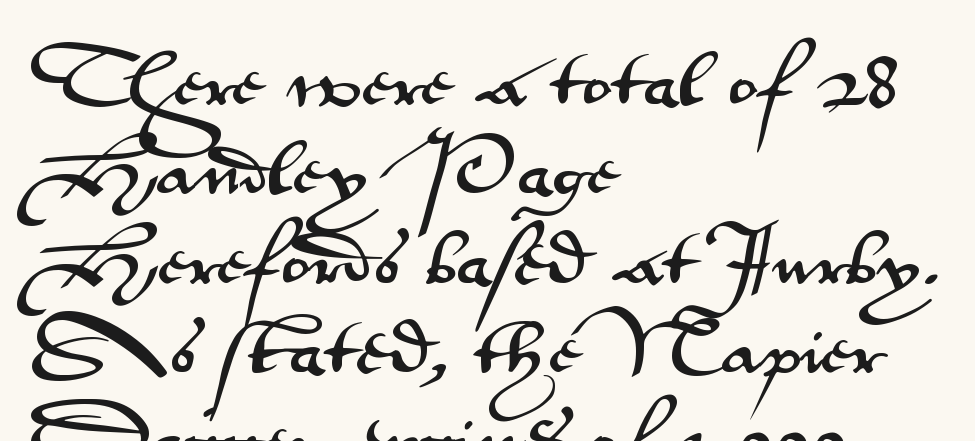
Which margin do the lines hug? The left one — the right edge is uneven. The gap between lines stays unmarked. Honestly, the row spacing looks completely unremarkable. Serifs: no, the terminals of the letterforms are clean. This sample uses plain, unmodified letter spacing.
